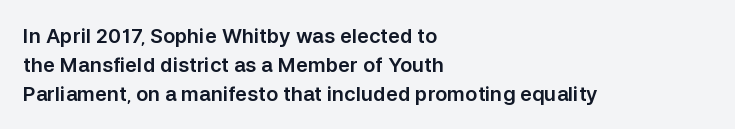
Default kerning and tracking; the words read as compact shapes. The type sits square on the baseline with zero lean. How would I describe the line gaps? Plain and ordinary. The zone under the glyphs is completely vacant. The lines are quadded left.
